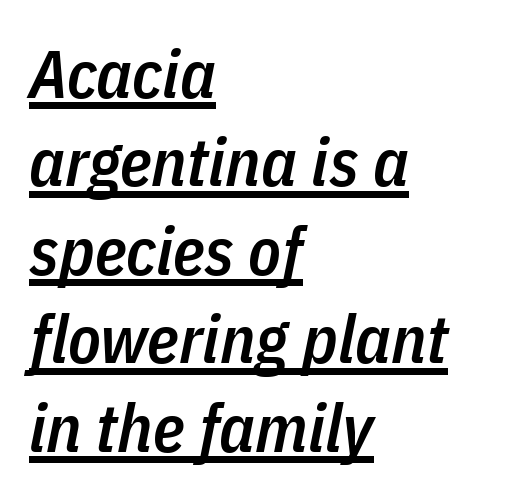
Q: Is the text bold? A: Semi-bold.
Q: Is the text italic (slanted)? A: Yes, it leans right by about 11 degrees.
Q: Is the text underlined? A: Yes.
Q: How is the paragraph aligned? A: Left-aligned.
Q: Is the spacing between letters normal or unusually wide? A: Normal.
Q: Is the spacing between lines tight, normal or loose? A: Normal.
Q: Width (condensed, normal, or wide)? A: Condensed.
Q: Stroke contrast? A: Low.
Q: x-height? A: Medium.
Q: Monospaced? A: No.
